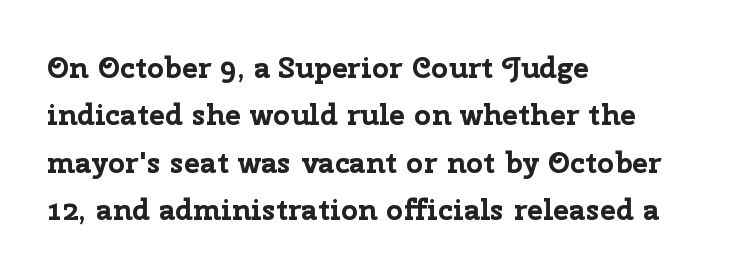
The image shows 30 px bold sans-serif type, upright; set left-aligned, normal line spacing (1.58x), normal letter spacing, not underlined; low stroke contrast and a medium x-height.
